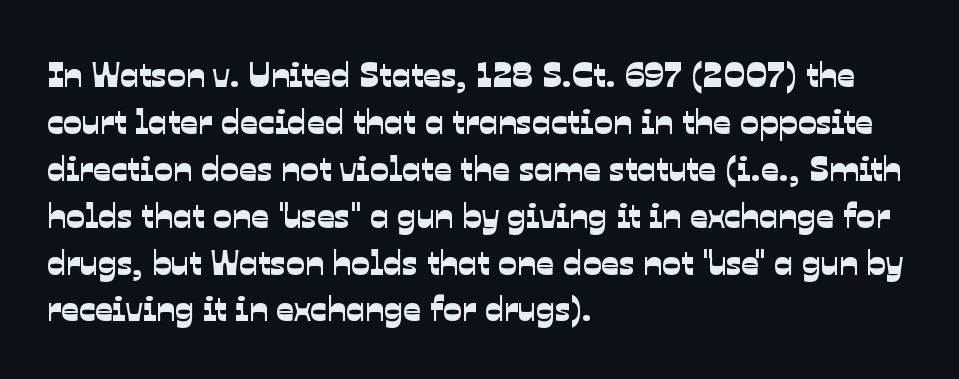
{"serif": "no", "width": "normal", "stroke_contrast": "low", "x_height": "medium", "monospaced": "no", "underline": "no", "align": "left", "line_spacing": "normal", "line_spacing_ratio": 1.34, "letter_spacing": "normal", "letter_spacing_em": 0.0, "glyph_px": 35}
